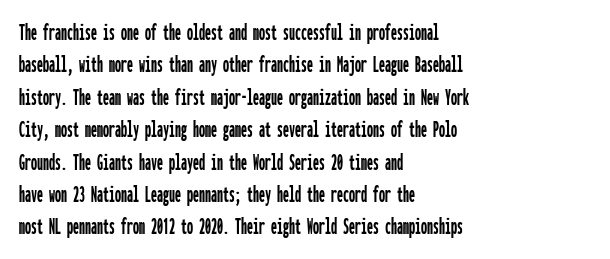
Glyph-to-glyph distance matches everyday printed text. Teacher's note: observe the even left margin — that is flush-left alignment. Type without underlining. This sample keeps an unexceptional amount of space between lines. This is roman type, the default non-slanted kind.
